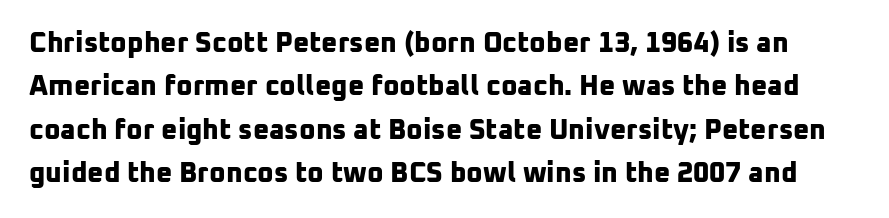
The designer went with a sans here, leaving each stem footless. Vertical spacing — default. Is the type bold? Yes — the strokes are clearly thick and heavy. Clear beneath every line of the passage. Look at the tracking — it's just the regular setting, nothing added.
